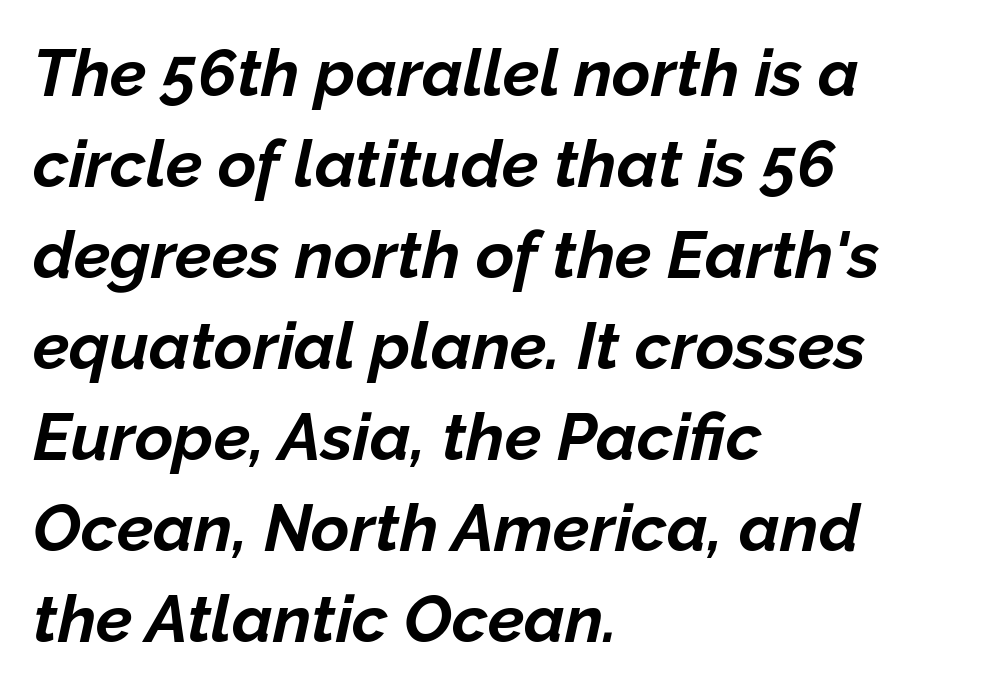
{"italic": "yes", "lean": "right", "slant_degrees": 12, "bold": "yes", "weight": "bold", "width": "normal", "stroke_contrast": "low", "x_height": "medium", "monospaced": "no", "underline": "no", "align": "left", "line_spacing": "normal", "line_spacing_ratio": 1.38, "letter_spacing": "normal", "letter_spacing_em": 0.0, "glyph_px": 66}
